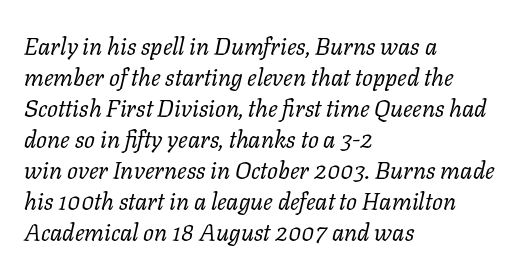
Here the glyphs are tracked normally, forming tight word shapes. Bare-footed words on every line. Each new line begins a customary step beneath the previous one. The weight would be labelled regular, book, light, or lighter still.
